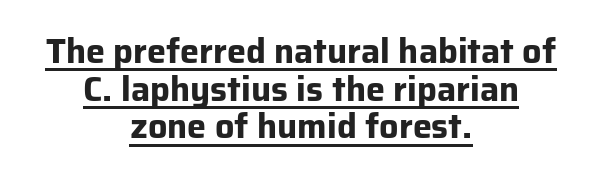
Q: Is the text bold? A: Yes.
Q: Is the text italic (slanted)? A: No, it is upright.
Q: Is the typeface a serif or a sans-serif typeface? A: Sans-serif.
Q: Is the text underlined? A: Yes.
Q: How is the paragraph aligned? A: Centered.
Q: Is the spacing between letters normal or unusually wide? A: Normal.
Q: Is the spacing between lines tight, normal or loose? A: Tight.
Q: Width (condensed, normal, or wide)? A: Normal.
Q: Stroke contrast? A: Low.
Q: x-height? A: Medium.
Q: Monospaced? A: No.
